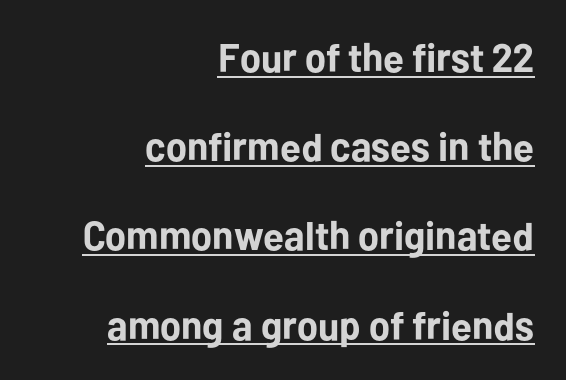
{"serif": "no", "italic": "no", "bold": "yes", "weight": "bold", "width": "normal", "stroke_contrast": "low", "x_height": "medium", "monospaced": "no", "underline": "yes", "align": "right", "line_spacing": "loose", "line_spacing_ratio": 2.23, "letter_spacing": "normal", "letter_spacing_em": 0.0, "glyph_px": 40}
